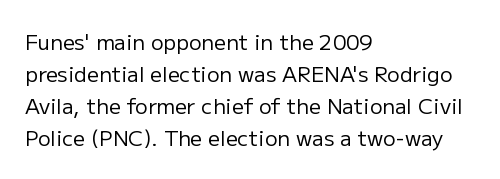
Q: Is the text bold? A: No.
Q: Is the text italic (slanted)? A: No, it is upright.
Q: Is the text underlined? A: No.
Q: How is the paragraph aligned? A: Left-aligned.
Q: Is the spacing between letters normal or unusually wide? A: Normal.
Q: Is the spacing between lines tight, normal or loose? A: Normal.
